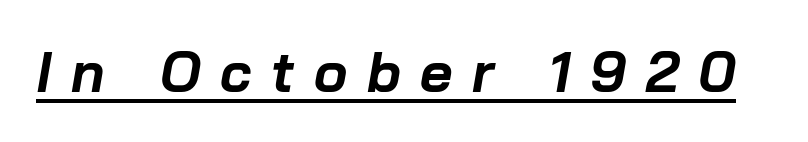
The face used here has a pronounced slope to its letters. I'd describe the lettering as bold — thick and assertive. What decoration does the sample have? An underline. Each letter keeps its own natural width here, so spacing adapts to shape. In terms of letterspacing, this is a distinctly airy, spread setting.
